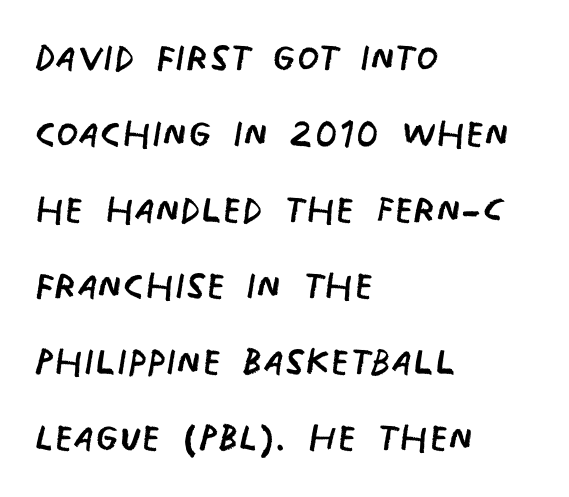
{"serif": "no", "bold": "no", "weight": "regular", "width": "condensed", "stroke_contrast": "low", "x_height": "large", "monospaced": "no", "underline": "no", "align": "left", "line_spacing": "normal", "line_spacing_ratio": 1.49, "letter_spacing": "normal", "letter_spacing_em": 0.0, "glyph_px": 51}
